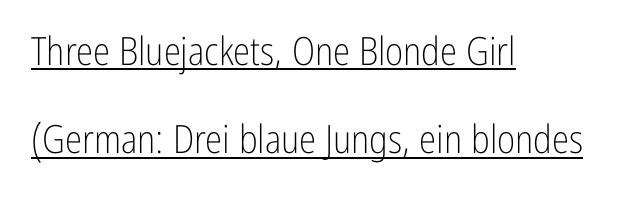
{"serif": "no", "italic": "no", "bold": "no", "weight": "light", "width": "condensed", "stroke_contrast": "low", "x_height": "medium", "monospaced": "no", "underline": "yes", "align": "left", "line_spacing": "loose", "line_spacing_ratio": 2.26, "letter_spacing": "normal", "letter_spacing_em": 0.0, "glyph_px": 39}
